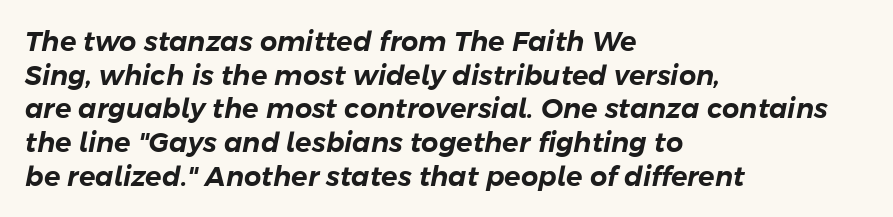
Q: Is the text italic (slanted)? A: Yes, it leans right by about 11 degrees.
Q: Is the text underlined? A: No.
Q: How is the paragraph aligned? A: Left-aligned.
Q: Is the spacing between letters normal or unusually wide? A: Normal.
Q: Is the spacing between lines tight, normal or loose? A: Normal.
